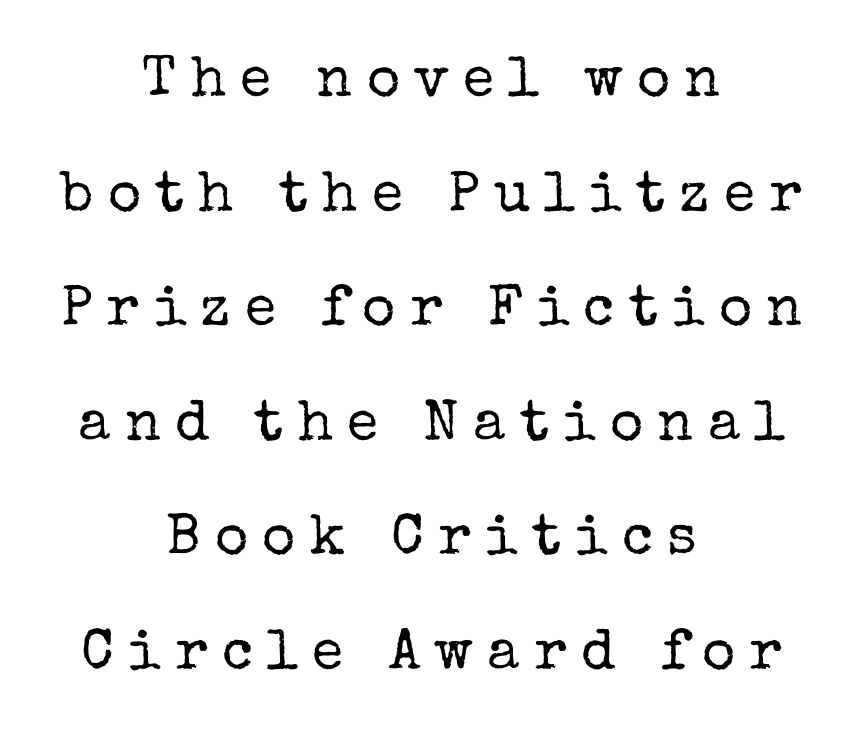
The image shows 57 px regular-weight serif type, upright; set centered, loose line spacing (2.01x), unusually wide letter spacing (+0.25 em), not underlined; low stroke contrast and a medium x-height.
